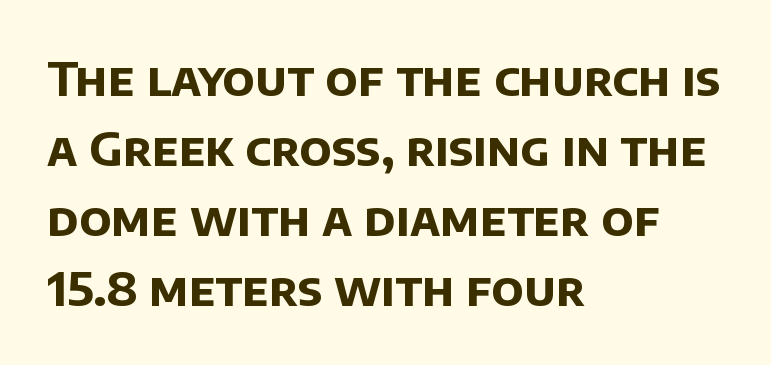
Has an underline been added? It has not. The passage shown is emphatically bold. Tracking value appears to be zero — textbook default spacing. In terms of letterform style, serifs are entirely absent. Each letter keeps its own natural width here, so spacing adapts to shape.
